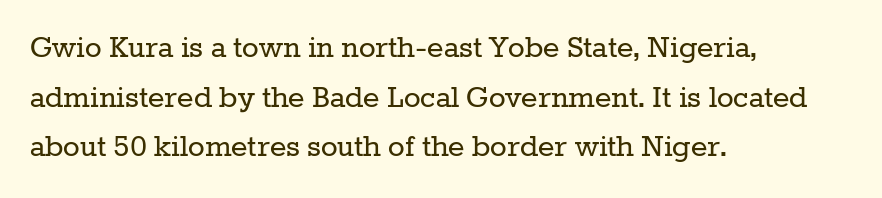
Tall strokes in this sample are plumb rather than angled. Look at the tracking — it's just the regular setting, nothing added. Does the copy run flush right? No — it runs flush left. The space between consecutive lines is moderate. The face looks like a standard text weight, possibly lighter. Each letter keeps its own natural width here, so spacing adapts to shape.
